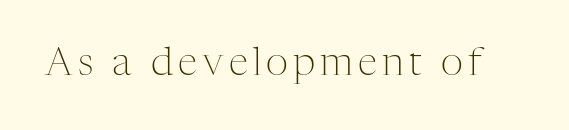
Q: Is the text bold? A: No.
Q: Is the text italic (slanted)? A: No, it is upright.
Q: Is the typeface a serif or a sans-serif typeface? A: Serif.
Q: Is the text underlined? A: No.
Q: Width (condensed, normal, or wide)? A: Normal.
Q: Stroke contrast? A: Medium.
Q: x-height? A: Medium.
Q: Monospaced? A: No.
